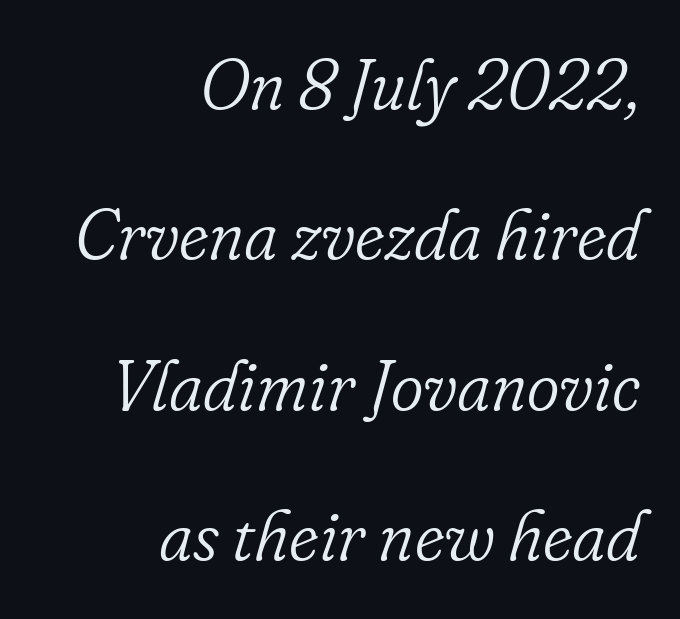
The image shows 70 px light serif type, italic (leaning right); set right-aligned, loose line spacing (2.15x), normal letter spacing, not underlined; low stroke contrast and a small x-height.
